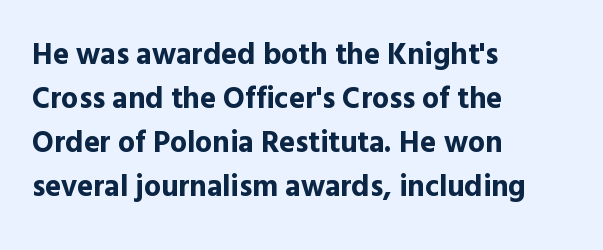
The image shows 30 px bold sans-serif type, upright; set left-aligned, normal line spacing (1.47x), normal letter spacing, not underlined; a medium x-height.
